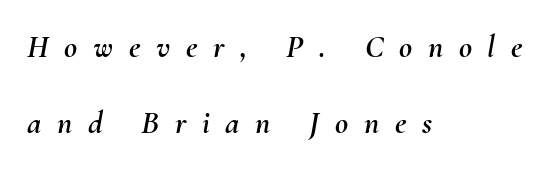
Observe the lean: these are italic letterforms. Spacing verdict: proportional, widths tailored to each character. Check under the words: just untouched page. The lines are spread far apart with generous leading.
